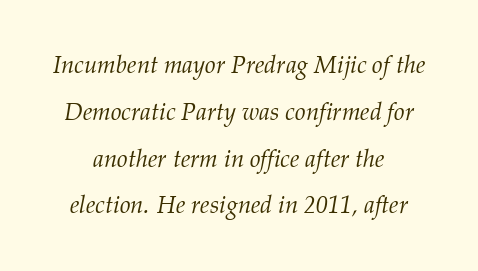
Q: Is the text bold? A: No.
Q: Is the text italic (slanted)? A: Yes, it leans right by about 12 degrees.
Q: Is the text underlined? A: No.
Q: Is the spacing between letters normal or unusually wide? A: Normal.
Q: Is the spacing between lines tight, normal or loose? A: Loose.
